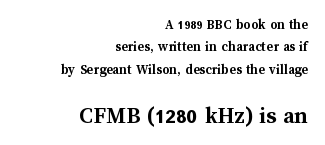
{"italic": "no", "bold": "yes", "underline": "no", "align": "right", "line_spacing": "normal", "line_spacing_ratio": 1.59, "letter_spacing": "normal", "letter_spacing_em": 0.0, "larger_block": "second", "size_ratio": 1.71, "glyph_px": 24}
